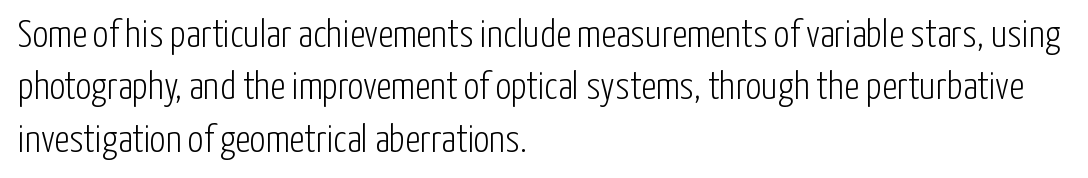
Q: Is the text bold? A: No.
Q: Is the text italic (slanted)? A: No, it is upright.
Q: Is the typeface a serif or a sans-serif typeface? A: Sans-serif.
Q: Is the text underlined? A: No.
Q: How is the paragraph aligned? A: Left-aligned.
Q: Is the spacing between letters normal or unusually wide? A: Normal.
Q: Is the spacing between lines tight, normal or loose? A: Normal.
Q: Width (condensed, normal, or wide)? A: Condensed.
Q: Stroke contrast? A: Low.
Q: x-height? A: Medium.
Q: Monospaced? A: No.
